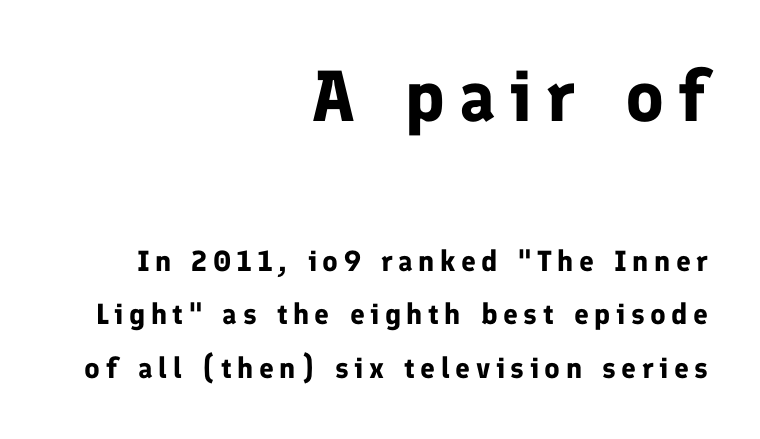
{"serif": "no", "italic": "no", "bold": "yes", "weight": "bold", "width": "normal", "stroke_contrast": "low", "x_height": "medium", "monospaced": "no", "underline": "no", "align": "right", "line_spacing_ratio": 1.85, "larger_block": "first", "size_ratio": 2.48, "glyph_px": 72}
